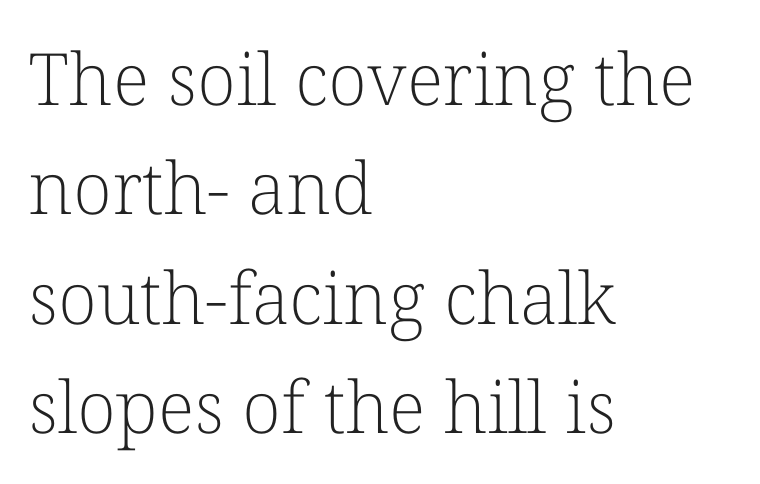
The letters advance in unequal steps, a hallmark of proportional type. Posture: straight, roman, zero tilt. This is not heavy type; no bold has been used. Tracking here is standard; glyphs follow each other at the usual distance. Whoever set this chose a conventional vertical rhythm. Each row of text sits above clean, open space.
